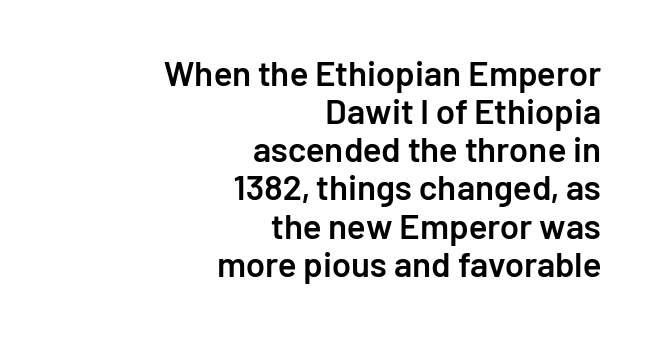
The image shows 35 px semibold sans-serif type, upright; set right-aligned, tight line spacing (1.09x), normal letter spacing, not underlined; low stroke contrast and a medium x-height.
